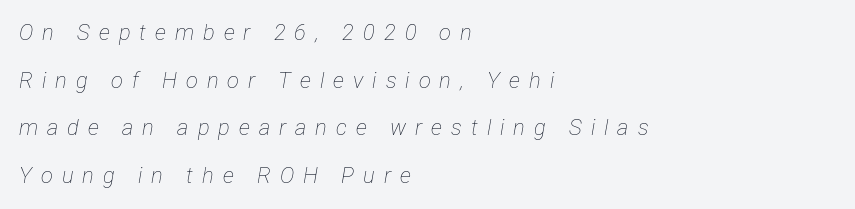
{"italic": "yes", "lean": "right", "slant_degrees": 12, "bold": "no", "underline": "no", "align": "left", "line_spacing": "loose", "line_spacing_ratio": 2.17, "letter_spacing": "wide", "letter_spacing_em": 0.41, "glyph_px": 22}
